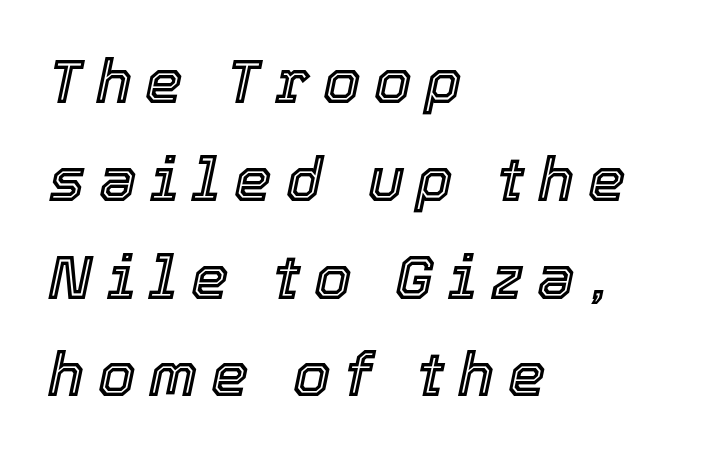
{"italic": "yes", "lean": "right", "slant_degrees": 12, "width": "normal", "x_height": "medium", "monospaced": "no", "underline": "no", "align": "left", "line_spacing": "normal", "line_spacing_ratio": 1.63, "letter_spacing": "wide", "letter_spacing_em": 0.23, "glyph_px": 60}
